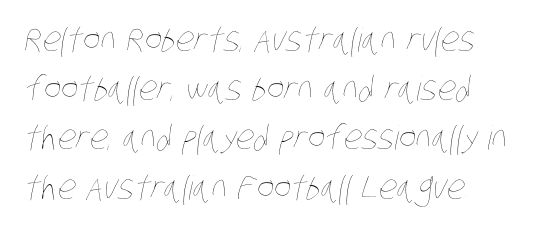
The image shows 33 px thin, condensed type; set normal line spacing (1.49x), normal letter spacing, not underlined; low stroke contrast and a large x-height.
